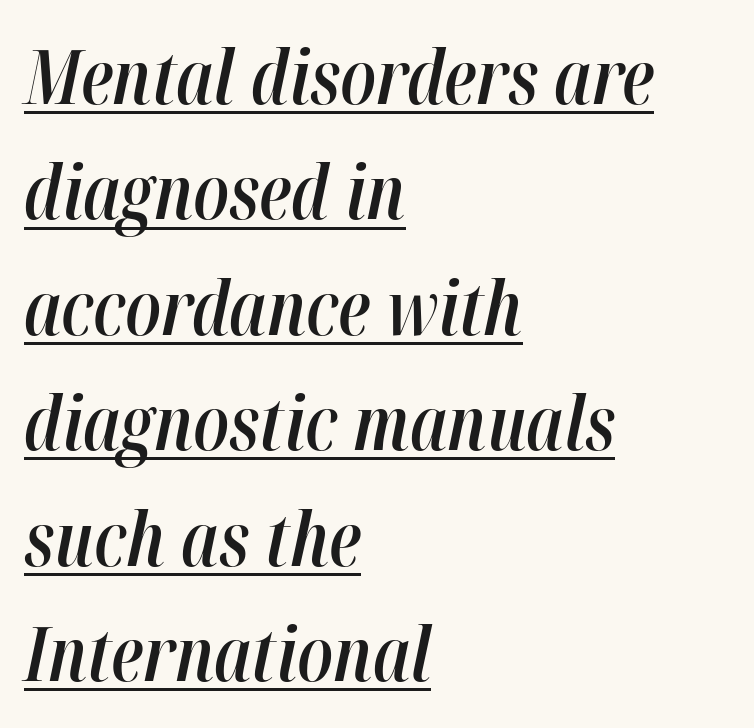
There's an unmistakable incline to the writing here. The sample has been set in demibold, a notch under bold. A typesetter would call this leading conventional body-copy spacing. The rendered words wear a rule along their underside. Standard letterfit; no display-style spreading of the glyphs. The face used here is proportionally spaced, like ordinary book or web type.
